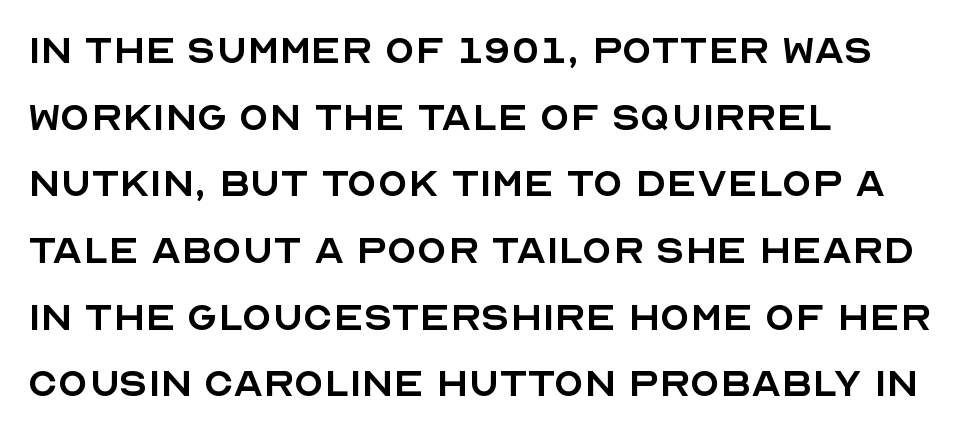
The image shows 49 px regular-weight sans-serif type, upright; set left-aligned, normal line spacing (1.36x), normal letter spacing, not underlined; a large x-height.
